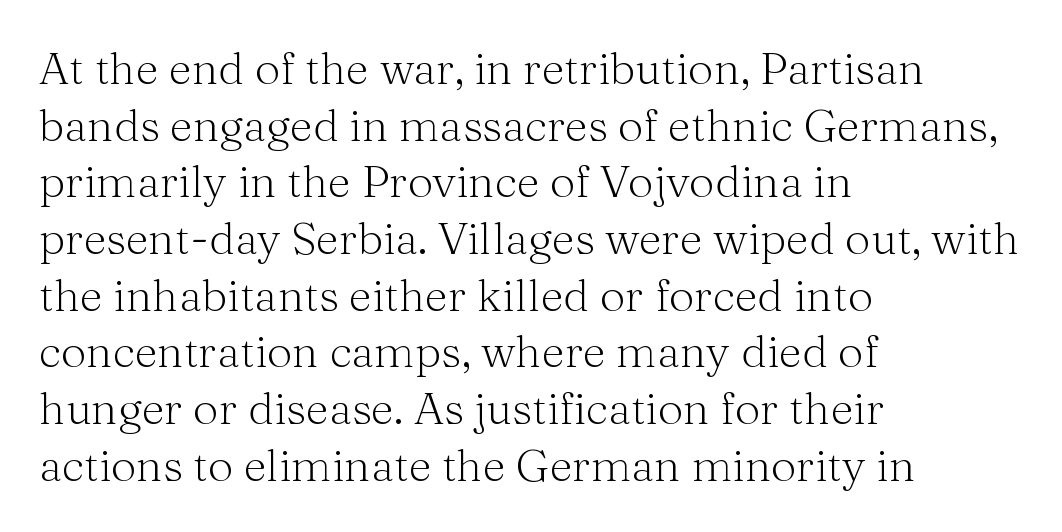
{"serif": "yes", "italic": "no", "bold": "no", "weight": "light", "width": "normal", "stroke_contrast": "medium", "x_height": "medium", "monospaced": "no", "underline": "no", "align": "left", "line_spacing": "normal", "line_spacing_ratio": 1.26, "letter_spacing": "normal", "letter_spacing_em": 0.0, "glyph_px": 45}
